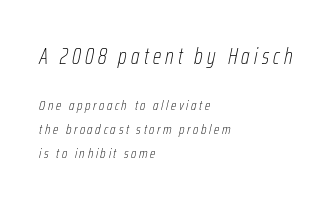
The letterforms sit at book weight or below. The letters in the upper block stand taller than those in the block below. Notice how the passage keeps a crisp vertical edge on the left only. The axis of the letterforms is tilted away from vertical. The space directly below the letters is spotless.
